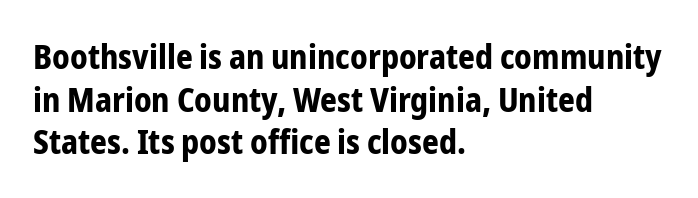
The font is running at its bold setting. If you measured baseline to baseline, you'd find a middling distance. Caption: standard tracking, unaltered. Decoration check: the copy has no underline. Each line starts at the same left margin while the right side varies.
